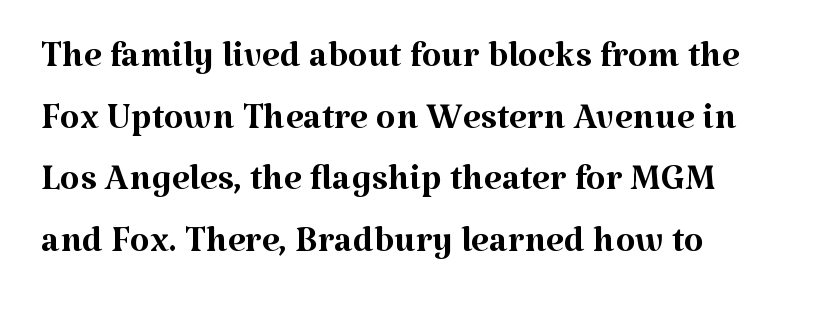
{"serif": "yes", "italic": "no", "bold": "no", "weight": "regular", "width": "normal", "stroke_contrast": "medium", "x_height": "medium", "monospaced": "no", "underline": "no", "line_spacing_ratio": 1.21, "letter_spacing": "normal", "letter_spacing_em": 0.0, "glyph_px": 51}
